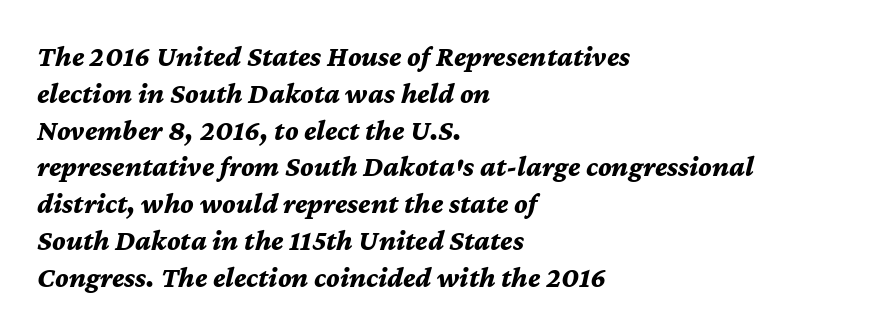
The image shows 29 px bold type, italic (leaning right); set left-aligned, normal line spacing (1.27x), normal letter spacing, not underlined; medium stroke contrast and a medium x-height.
